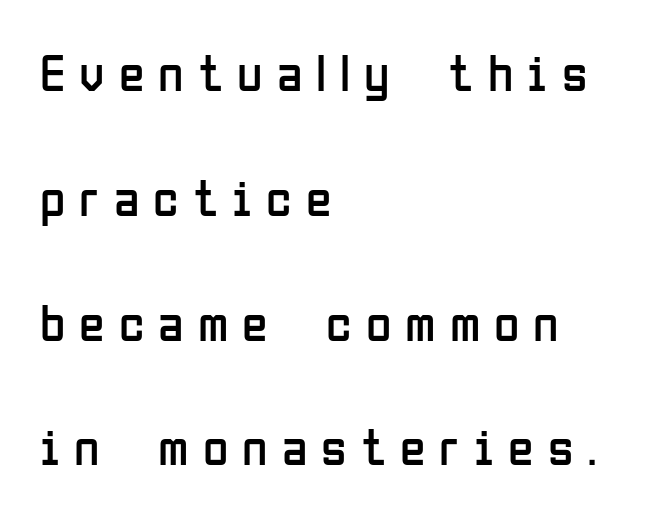
{"serif": "no", "italic": "no", "bold": "no", "weight": "regular", "width": "condensed", "stroke_contrast": "low", "x_height": "medium", "monospaced": "no", "underline": "no", "align": "left", "line_spacing": "loose", "line_spacing_ratio": 2.4, "letter_spacing": "wide", "letter_spacing_em": 0.27, "glyph_px": 52}
